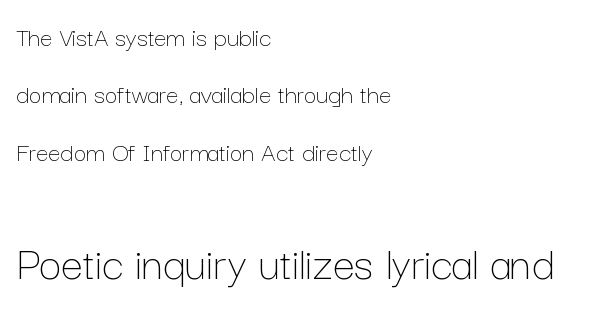
Q: Is the text bold? A: No.
Q: Is the text italic (slanted)? A: No, it is upright.
Q: Is the text underlined? A: No.
Q: How is the paragraph aligned? A: Left-aligned.
Q: Is the spacing between letters normal or unusually wide? A: Normal.
Q: Is the spacing between lines tight, normal or loose? A: Loose.
Q: Which block of text is set in a larger size, the first (top) or the second (bottom)? A: The second (bottom) one.
Q: Width (condensed, normal, or wide)? A: Normal.
Q: Stroke contrast? A: Low.
Q: x-height? A: Medium.
Q: Monospaced? A: No.
